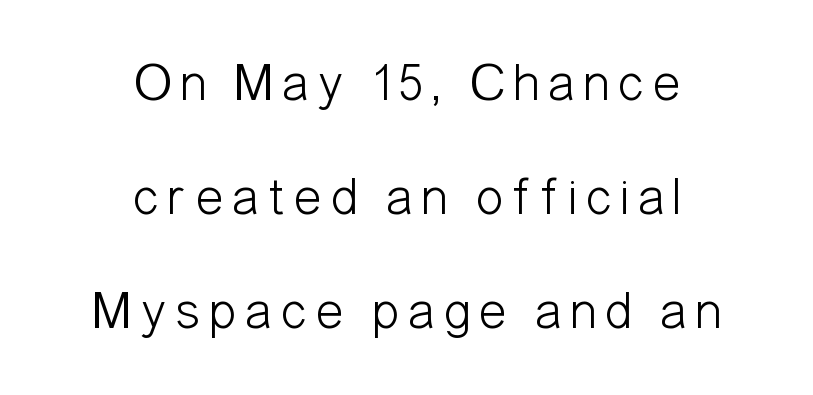
{"serif": "no", "italic": "no", "bold": "no", "weight": "light", "width": "condensed", "stroke_contrast": "low", "x_height": "medium", "monospaced": "no", "underline": "no", "align": "center", "line_spacing": "loose", "line_spacing_ratio": 2.15, "glyph_px": 53}
